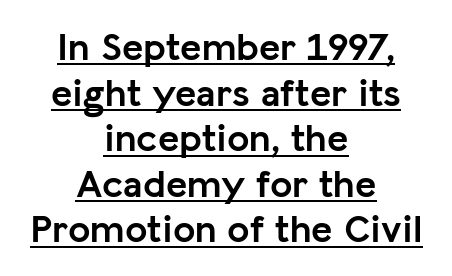
The passage shown stacks its lines with hardly any gap. The font family rendered here belongs to the sans-serif group. This sample uses an upright cut, with every glyph sitting square on the baseline. Like a heading marked for emphasis, these lines bear an underscore. Here the designer chose a conventional face with non-uniform glyph widths.
